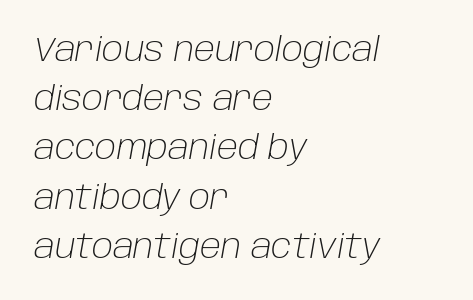
The whole block is typeset with a tilt. The letters advance in unequal steps, a hallmark of proportional type. Honestly, there is no underline to notice here at all. Short note: letters normally spaced. If you measured baseline to baseline, you'd find a middling distance.
